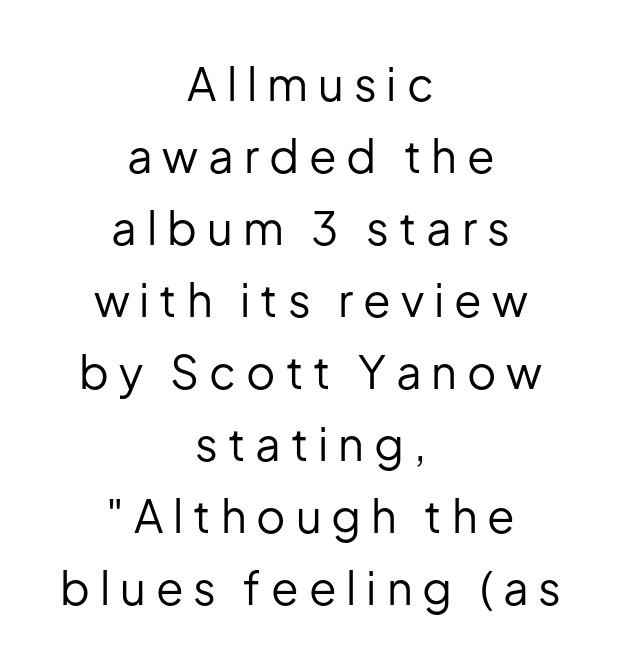
Q: Is the text bold? A: No.
Q: Is the text italic (slanted)? A: No, it is upright.
Q: Is the typeface a serif or a sans-serif typeface? A: Sans-serif.
Q: Is the text underlined? A: No.
Q: How is the paragraph aligned? A: Centered.
Q: Is the spacing between letters normal or unusually wide? A: Unusually wide.
Q: Is the spacing between lines tight, normal or loose? A: Normal.
Q: Width (condensed, normal, or wide)? A: Normal.
Q: Stroke contrast? A: Low.
Q: x-height? A: Medium.
Q: Monospaced? A: No.
